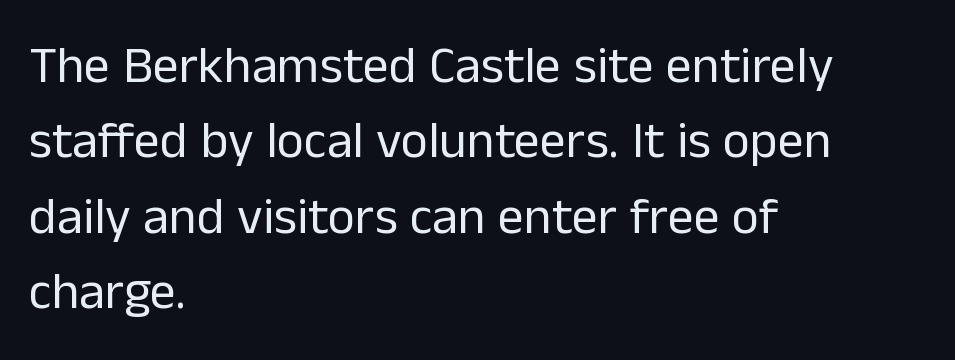
Q: Is the text bold? A: No.
Q: Is the text italic (slanted)? A: No, it is upright.
Q: Is the typeface a serif or a sans-serif typeface? A: Sans-serif.
Q: Is the text underlined? A: No.
Q: How is the paragraph aligned? A: Left-aligned.
Q: Is the spacing between letters normal or unusually wide? A: Normal.
Q: Is the spacing between lines tight, normal or loose? A: Normal.
Q: Width (condensed, normal, or wide)? A: Normal.
Q: Stroke contrast? A: Low.
Q: x-height? A: Medium.
Q: Monospaced? A: No.
